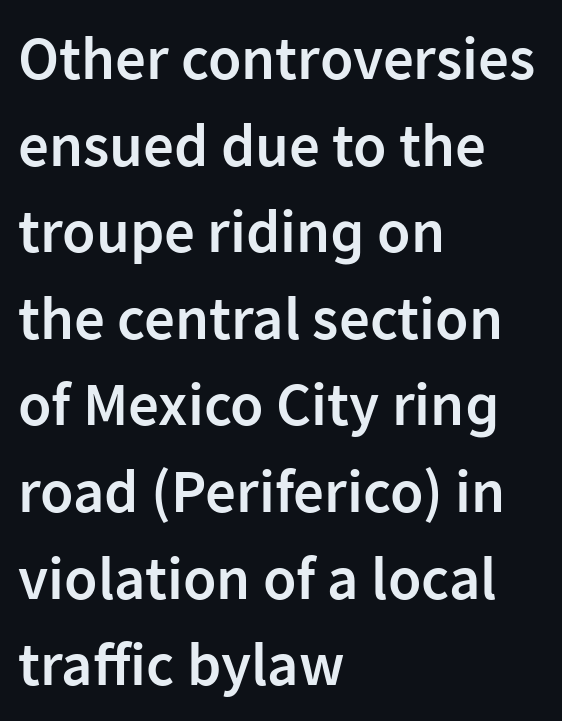
The image shows 61 px semibold sans-serif type, upright; set left-aligned, normal line spacing (1.42x), normal letter spacing, not underlined; low stroke contrast and a medium x-height.
